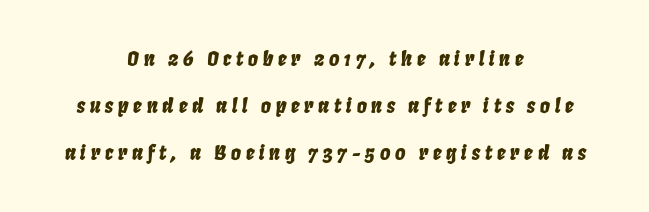
{"italic": "yes", "lean": "right", "slant_degrees": 8, "underline": "no", "align": "center", "line_spacing": "loose", "line_spacing_ratio": 2.34, "letter_spacing": "wide", "letter_spacing_em": 0.22, "glyph_px": 20}
